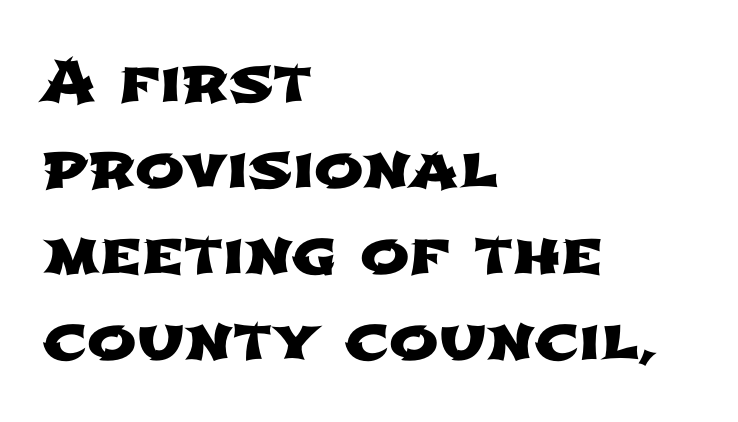
The passage shown is typed in a proportional face where columns would drift. The lines are quadded left. A typesetter would call this zero additional tracking. Underline: absent.
